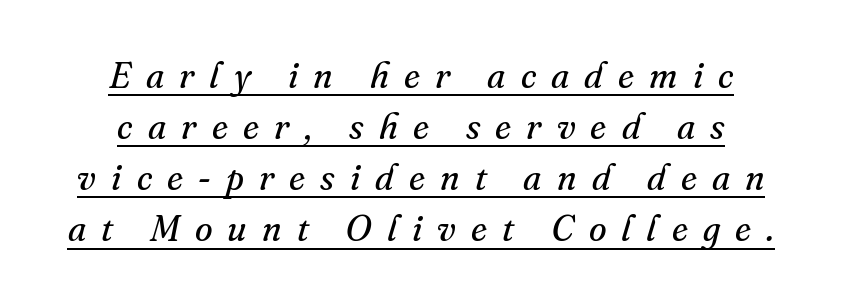
Q: Is the text bold? A: No.
Q: Is the text italic (slanted)? A: Yes, it leans right by about 16 degrees.
Q: Is the typeface a serif or a sans-serif typeface? A: Serif.
Q: Is the text underlined? A: Yes.
Q: How is the paragraph aligned? A: Centered.
Q: Is the spacing between letters normal or unusually wide? A: Unusually wide.
Q: Is the spacing between lines tight, normal or loose? A: Normal.
Q: Width (condensed, normal, or wide)? A: Normal.
Q: Stroke contrast? A: Medium.
Q: x-height? A: Small.
Q: Monospaced? A: No.
